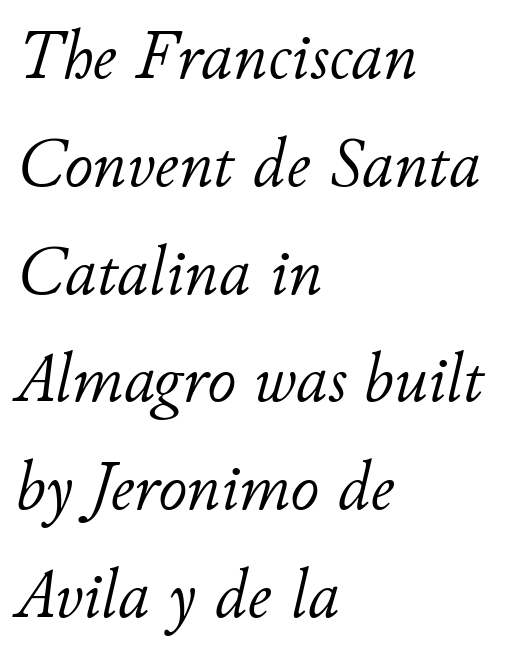
Notice how descenders clear the ascenders below comfortably — that's standard leading. The face used here has a pronounced slope to its letters. Notice how the passage keeps a crisp vertical edge on the left only. Stems here are at most as thick as an everyday book face. Descender tails drop into unmarked territory.
